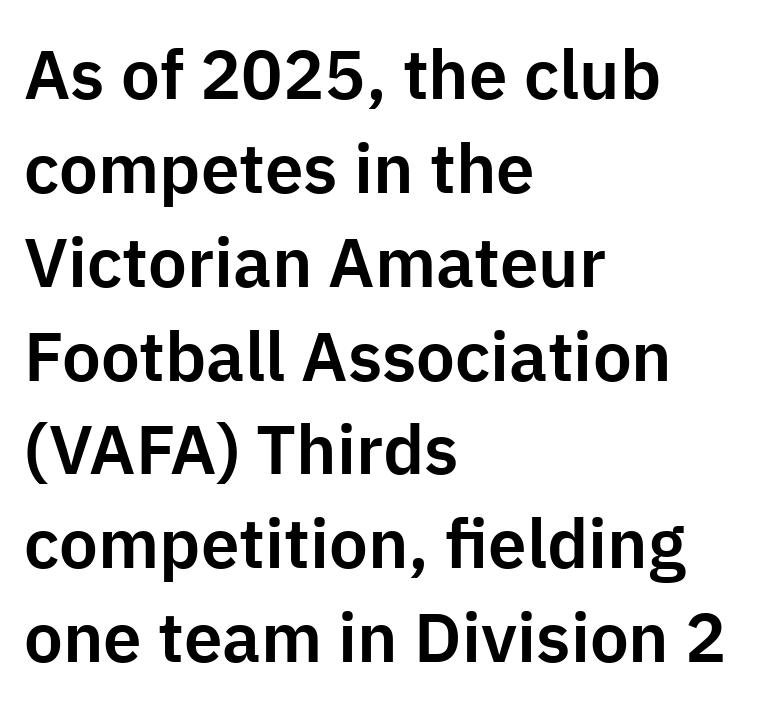
Q: Is the text italic (slanted)? A: No, it is upright.
Q: Is the typeface a serif or a sans-serif typeface? A: Sans-serif.
Q: Is the text underlined? A: No.
Q: How is the paragraph aligned? A: Left-aligned.
Q: Is the spacing between letters normal or unusually wide? A: Normal.
Q: Is the spacing between lines tight, normal or loose? A: Normal.
Q: Width (condensed, normal, or wide)? A: Normal.
Q: Stroke contrast? A: Low.
Q: x-height? A: Medium.
Q: Monospaced? A: No.
